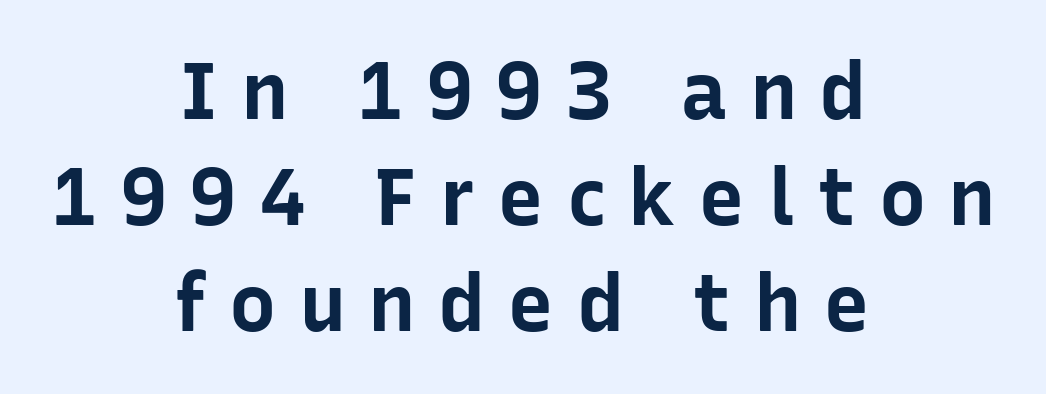
The image shows 79 px bold sans-serif type, upright; set centered, normal line spacing (1.34x), unusually wide letter spacing (+0.28 em), not underlined; low stroke contrast and a medium x-height.
